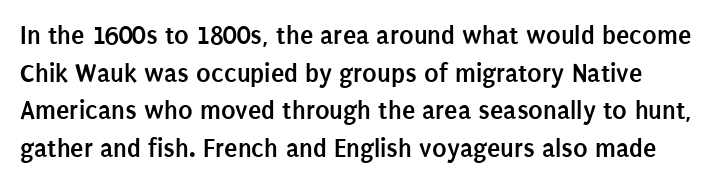
{"italic": "no", "bold": "yes", "underline": "no", "line_spacing": "normal", "line_spacing_ratio": 1.39, "letter_spacing": "normal", "letter_spacing_em": 0.0, "glyph_px": 27}
